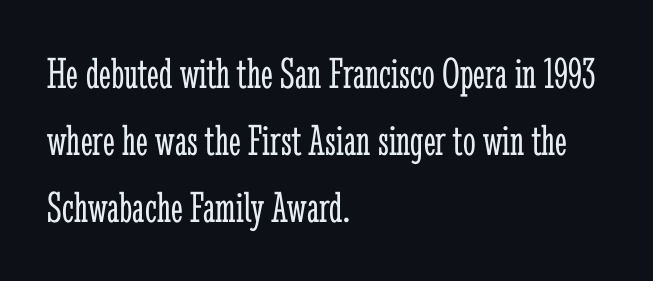
{"serif": "yes", "italic": "no", "bold": "no", "weight": "light", "width": "condensed", "stroke_contrast": "low", "x_height": "medium", "monospaced": "no", "underline": "no", "align": "left", "line_spacing": "normal", "line_spacing_ratio": 1.49, "letter_spacing": "normal", "letter_spacing_em": 0.0, "glyph_px": 45}
